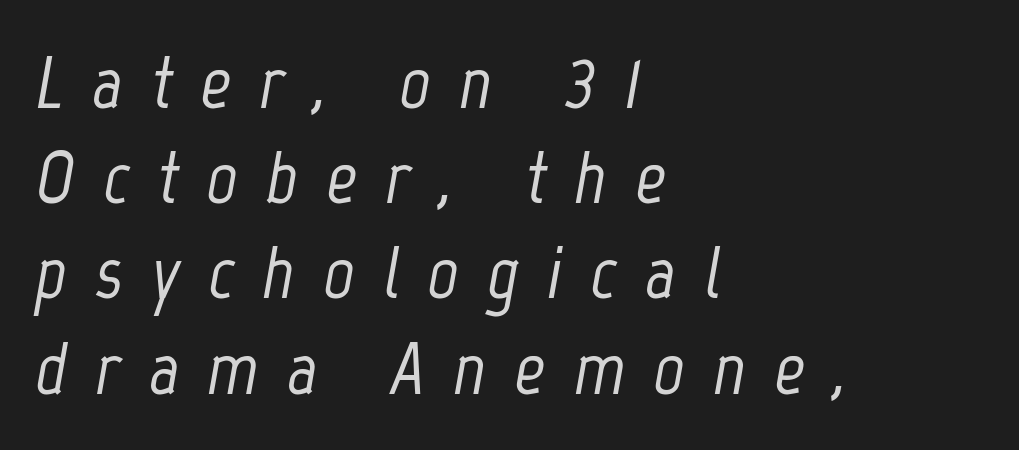
{"italic": "yes", "lean": "right", "slant_degrees": 12, "width": "condensed", "stroke_contrast": "low", "x_height": "medium", "monospaced": "no", "underline": "no", "align": "left", "line_spacing": "normal", "line_spacing_ratio": 1.27, "letter_spacing": "wide", "letter_spacing_em": 0.38, "glyph_px": 75}
